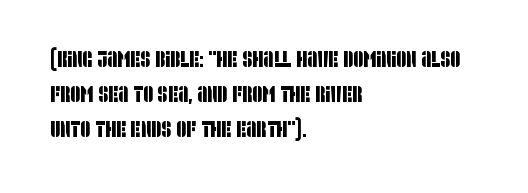
Q: Is the text underlined? A: No.
Q: How is the paragraph aligned? A: Left-aligned.
Q: Is the spacing between letters normal or unusually wide? A: Normal.
Q: Is the spacing between lines tight, normal or loose? A: Normal.
